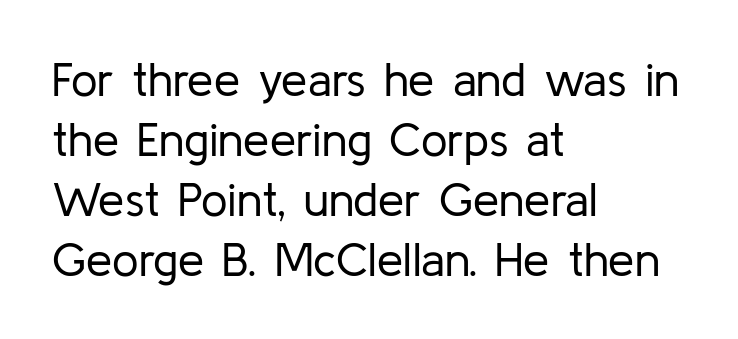
Teacher's note: observe the even left margin — that is flush-left alignment. The letters advance in unequal steps, a hallmark of proportional type. The font's upright variant was chosen for this text. Unlike a traditional serif, this face leaves its strokes unadorned. Does the leading feel generous? No, just average.
